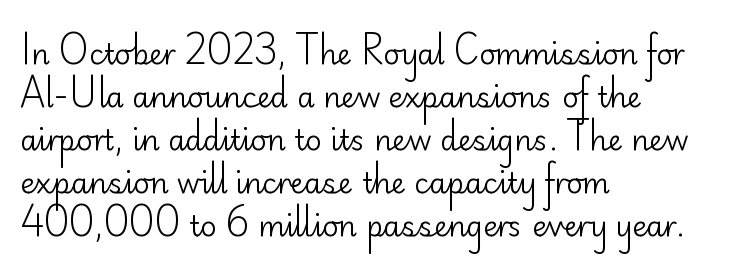
A typesetter would call this proportional, since set widths differ per character. Nobody drew a line under any word here. Does the leading feel generous? No, just average. In CSS terms this would be text-align: left. You can tell from the bare stems that sans-serif type was used. The passage shown has conventional tracking throughout.
